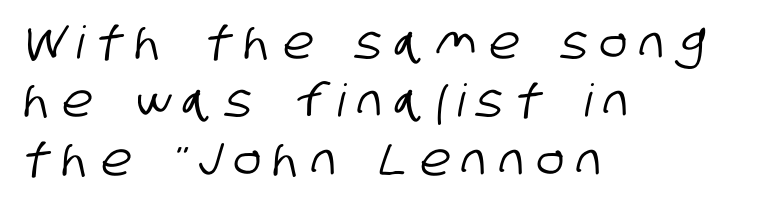
{"serif": "no", "width": "condensed", "stroke_contrast": "low", "x_height": "large", "monospaced": "no", "underline": "no", "align": "left", "line_spacing": "normal", "line_spacing_ratio": 1.3, "letter_spacing": "wide", "letter_spacing_em": 0.28, "glyph_px": 45}
